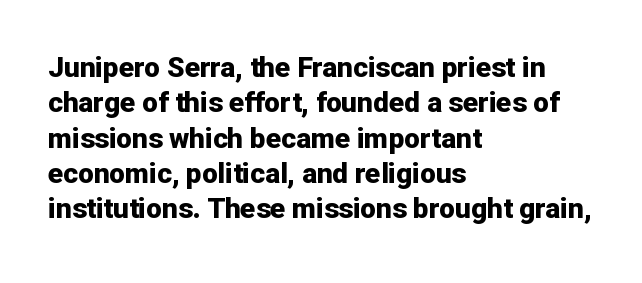
The image shows 28 px bold sans-serif type, upright; set left-aligned, normal line spacing (1.26x), normal letter spacing, not underlined; low stroke contrast and a medium x-height.
